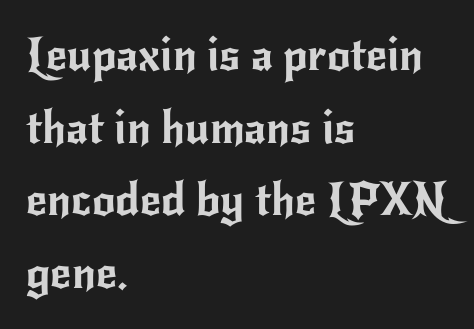
Q: Is the text italic (slanted)? A: No, it is upright.
Q: Is the typeface a serif or a sans-serif typeface? A: Sans-serif.
Q: Is the text underlined? A: No.
Q: How is the paragraph aligned? A: Left-aligned.
Q: Is the spacing between letters normal or unusually wide? A: Normal.
Q: Is the spacing between lines tight, normal or loose? A: Normal.
Q: Width (condensed, normal, or wide)? A: Normal.
Q: Stroke contrast? A: Low.
Q: x-height? A: Small.
Q: Monospaced? A: No.
